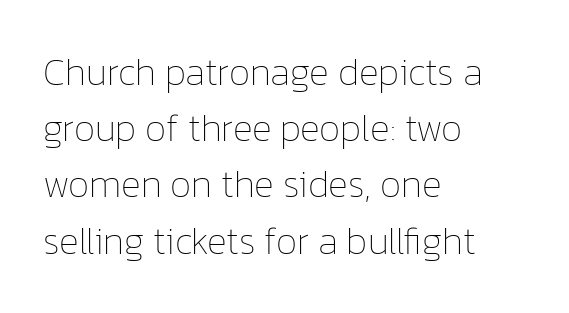
Q: Is the text bold? A: No.
Q: Is the text italic (slanted)? A: No, it is upright.
Q: Is the text underlined? A: No.
Q: How is the paragraph aligned? A: Left-aligned.
Q: Is the spacing between letters normal or unusually wide? A: Normal.
Q: Is the spacing between lines tight, normal or loose? A: Normal.
Q: Width (condensed, normal, or wide)? A: Normal.
Q: Stroke contrast? A: Low.
Q: x-height? A: Medium.
Q: Monospaced? A: No.
